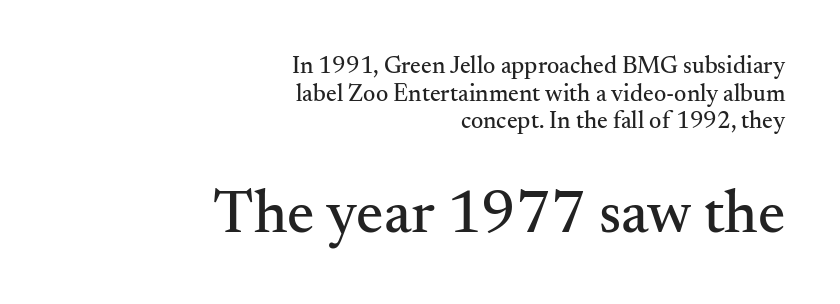
Q: Is the text italic (slanted)? A: No, it is upright.
Q: Is the typeface a serif or a sans-serif typeface? A: Serif.
Q: Is the text underlined? A: No.
Q: How is the paragraph aligned? A: Right-aligned.
Q: Is the spacing between letters normal or unusually wide? A: Normal.
Q: Is the spacing between lines tight, normal or loose? A: Tight.
Q: Which block of text is set in a larger size, the first (top) or the second (bottom)? A: The second (bottom) one.
Q: Width (condensed, normal, or wide)? A: Normal.
Q: Stroke contrast? A: Medium.
Q: x-height? A: Small.
Q: Monospaced? A: No.
